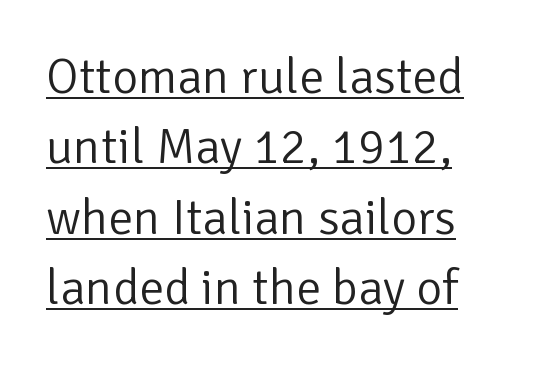
Quick note: not italic, upright. In terms of letterspacing, this is plain default setting. Does a line run under the words? Yes, clearly. The weight tops out at a normal text grade. Notice how descenders clear the ascenders below comfortably — that's standard leading.
